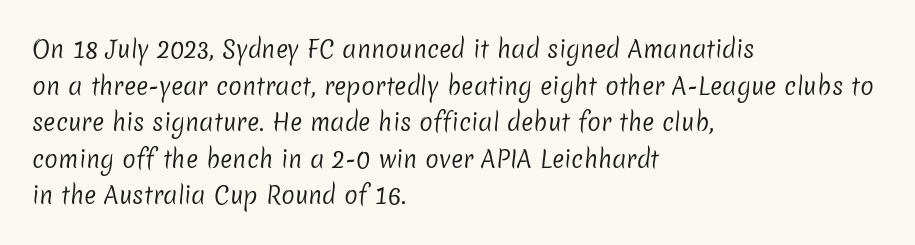
The image shows 23 px text type; set left-aligned, normal line spacing (1.59x), normal letter spacing, not underlined.
